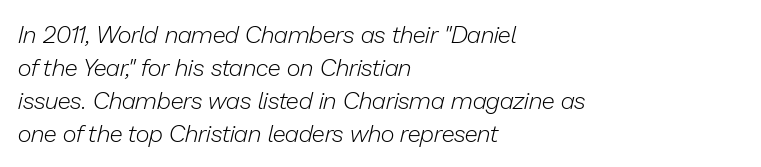
The image shows 24 px text type, italic (leaning right); set left-aligned, normal line spacing (1.38x), normal letter spacing, not underlined.
